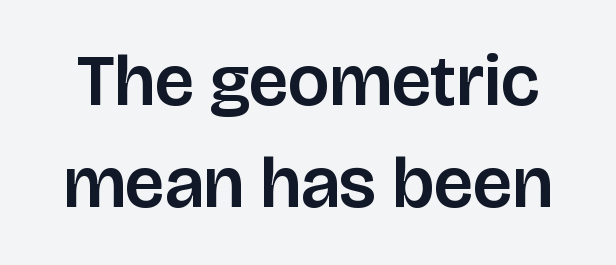
Proportional: the letters do not fall into vertical columns. The rendering shows plain stroke endings on the letterforms — a sans-serif design. The foot of each line stays bare and open. These lines were composed using upright roman letters.
